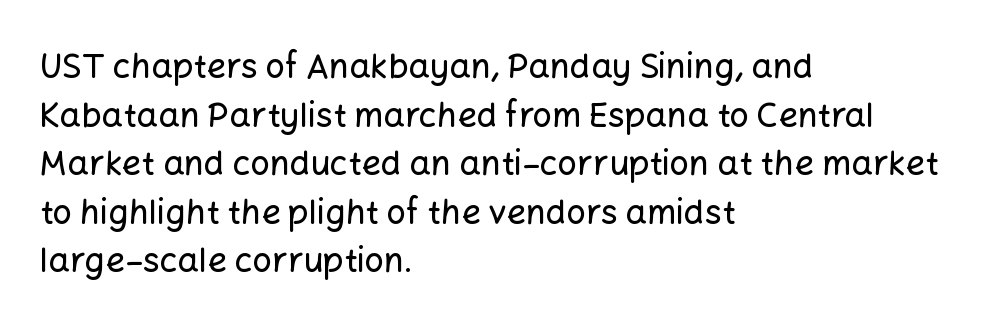
The type sits square on the baseline with zero lean. Reading down the column, the eye jumps a familiar distance to each next line. What kind of face is this? One without serifs — a sans. A classic flush-left, rag-right setting is used for this passage.
